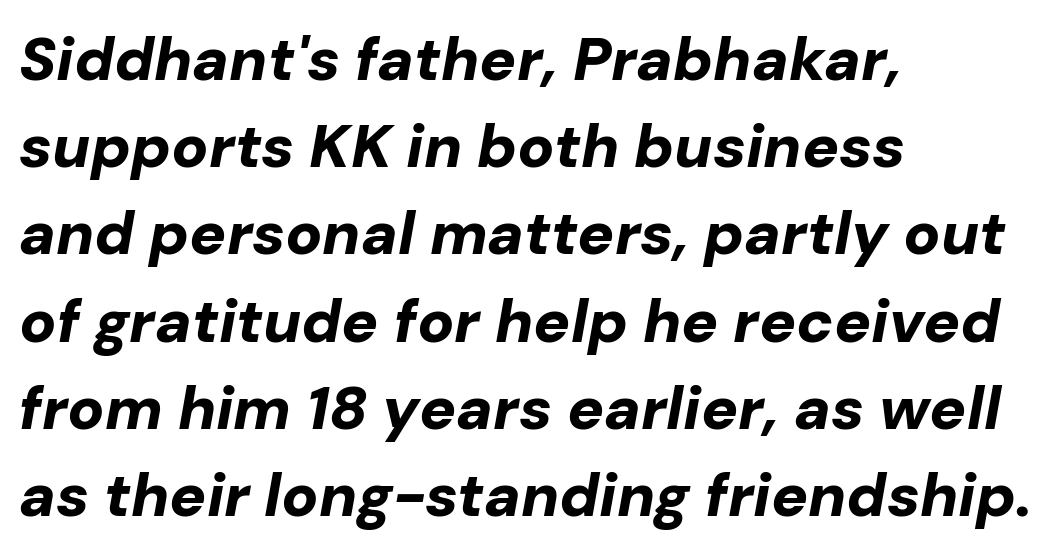
Q: Is the text bold? A: Yes.
Q: Is the text italic (slanted)? A: Yes, it leans right by about 10 degrees.
Q: Is the text underlined? A: No.
Q: How is the paragraph aligned? A: Left-aligned.
Q: Is the spacing between letters normal or unusually wide? A: Normal.
Q: Is the spacing between lines tight, normal or loose? A: Normal.
Q: Width (condensed, normal, or wide)? A: Normal.
Q: Stroke contrast? A: Low.
Q: x-height? A: Medium.
Q: Monospaced? A: No.
